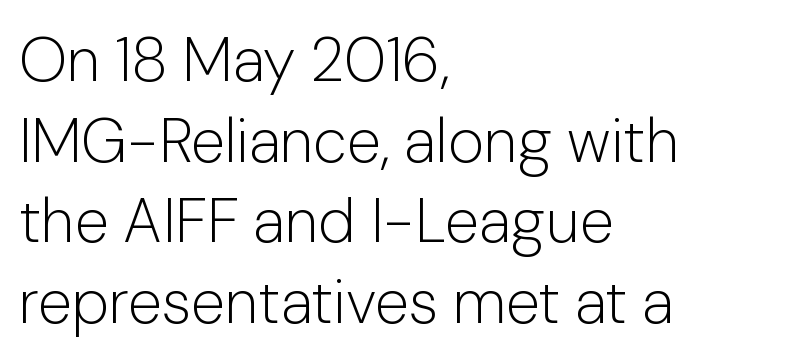
Q: Is the text bold? A: No.
Q: Is the text italic (slanted)? A: No, it is upright.
Q: Is the typeface a serif or a sans-serif typeface? A: Sans-serif.
Q: Is the text underlined? A: No.
Q: How is the paragraph aligned? A: Left-aligned.
Q: Is the spacing between letters normal or unusually wide? A: Normal.
Q: Is the spacing between lines tight, normal or loose? A: Normal.
Q: Width (condensed, normal, or wide)? A: Normal.
Q: Stroke contrast? A: Low.
Q: x-height? A: Medium.
Q: Monospaced? A: No.
